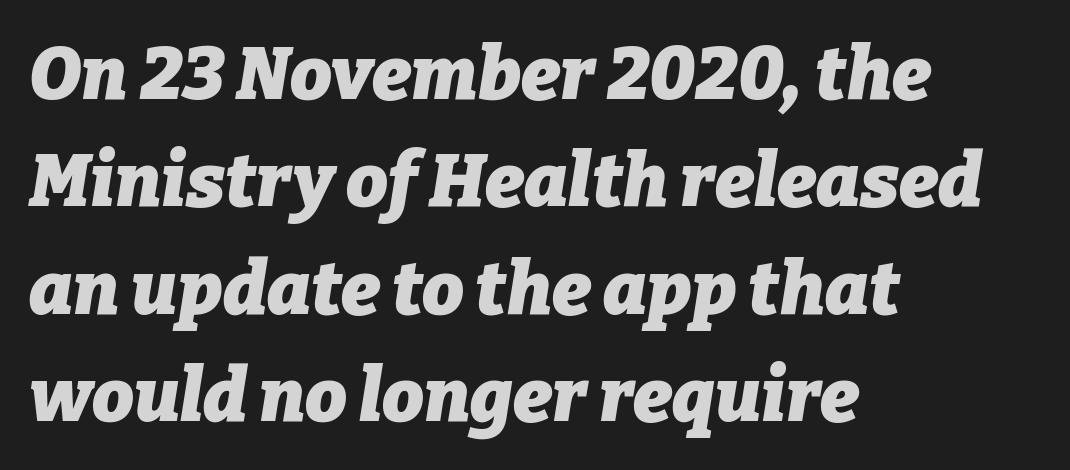
The image shows 74 px heavy type, italic (leaning right); set left-aligned, normal line spacing (1.45x), normal letter spacing, not underlined; low stroke contrast and a medium x-height.
